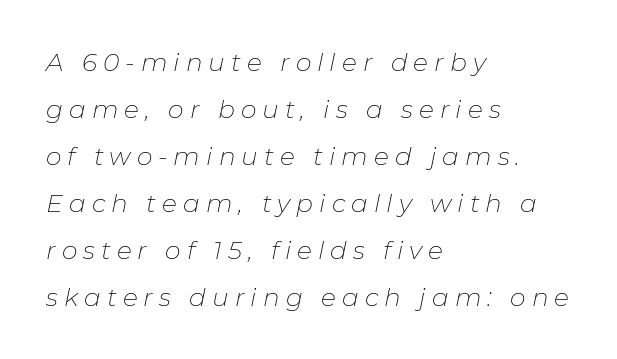
The image shows 25 px text type, italic (leaning right); set left-aligned, line spacing 1.88x, unusually wide letter spacing (+0.24 em), not underlined.
